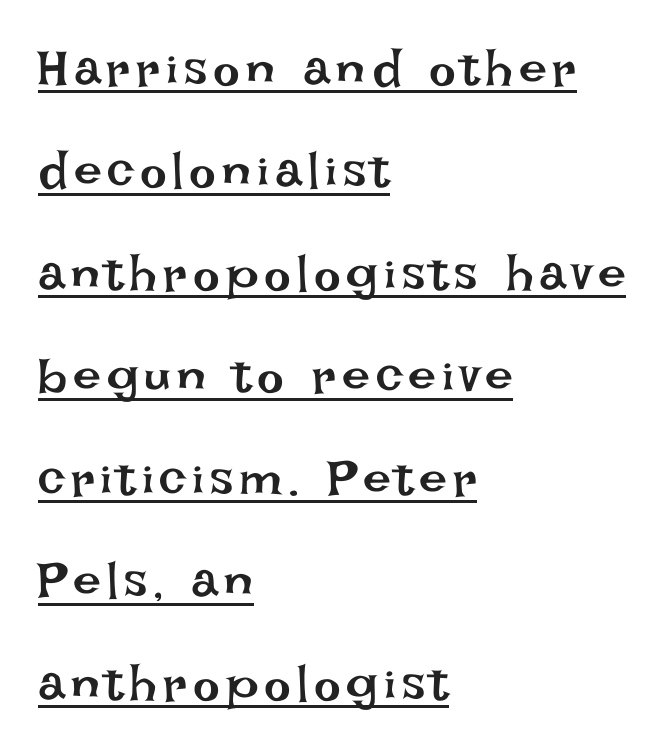
The image shows 50 px regular-weight type, upright; set left-aligned, loose line spacing (2.05x), underlined; low stroke contrast and a large x-height.
